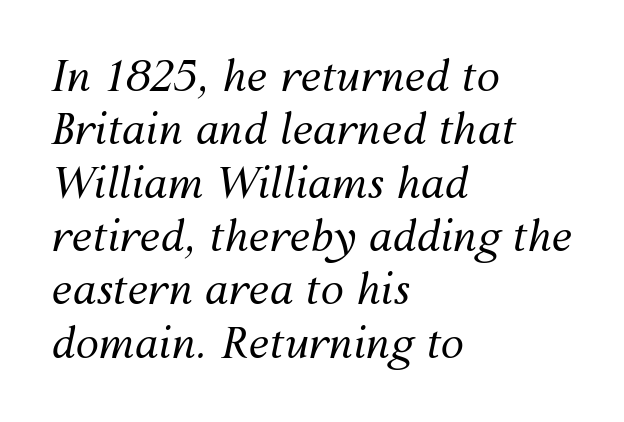
The image shows 42 px regular-weight type, italic (leaning right); set left-aligned, normal line spacing (1.27x), normal letter spacing, not underlined; medium stroke contrast and a medium x-height.
